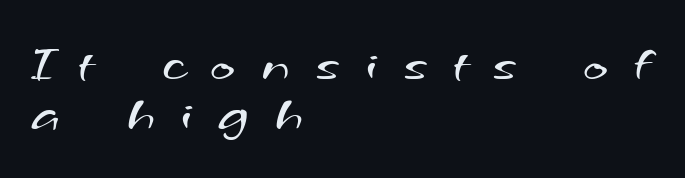
The image shows 53 px regular-weight, wide sans-serif type; set left-aligned, tight line spacing (0.95x), unusually wide letter spacing (+0.49 em), not underlined; medium stroke contrast and a small x-height.
